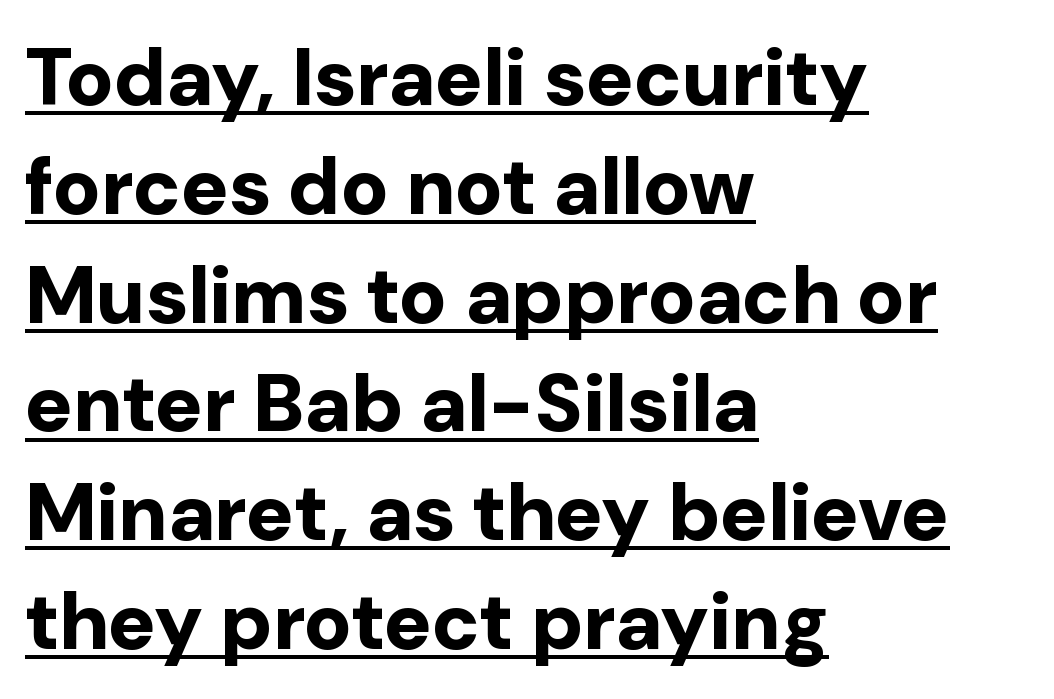
Q: Is the text bold? A: Yes.
Q: Is the text italic (slanted)? A: No, it is upright.
Q: Is the typeface a serif or a sans-serif typeface? A: Sans-serif.
Q: Is the text underlined? A: Yes.
Q: How is the paragraph aligned? A: Left-aligned.
Q: Is the spacing between letters normal or unusually wide? A: Normal.
Q: Is the spacing between lines tight, normal or loose? A: Normal.
Q: Width (condensed, normal, or wide)? A: Normal.
Q: Stroke contrast? A: Low.
Q: x-height? A: Medium.
Q: Monospaced? A: No.
